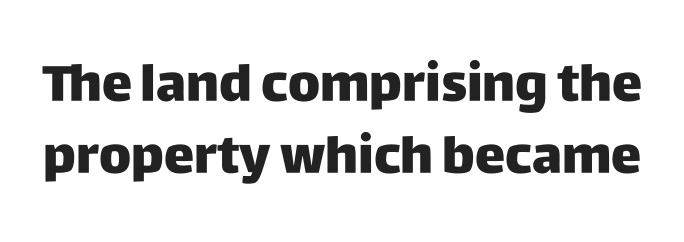
Vertically, the passage feels balanced, rows spaced as you'd expect. A roman cut, with each character standing at attention. Check where the strokes stop: nothing finishes them off — pure sans. No word sits above an underline. The passage shown has conventional tracking throughout.
